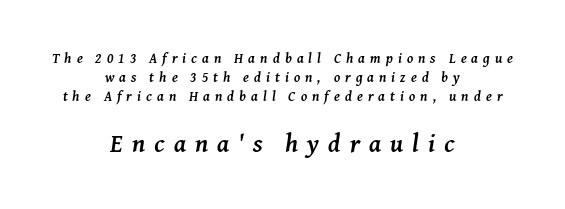
{"italic": "yes", "lean": "right", "slant_degrees": 8, "bold": "yes", "underline": "no", "align": "center", "line_spacing": "normal", "line_spacing_ratio": 1.35, "letter_spacing": "wide", "letter_spacing_em": 0.36, "larger_block": "second", "size_ratio": 1.79, "glyph_px": 25}
